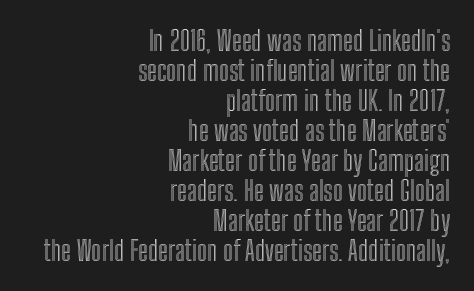
The image shows 27 px text type, upright; set right-aligned, tight line spacing (1.11x), normal letter spacing, not underlined.
